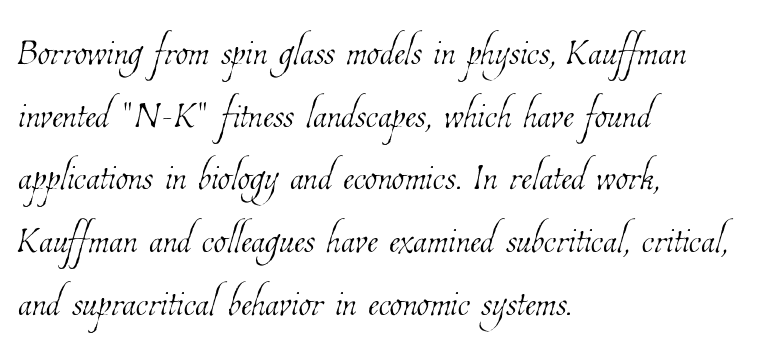
{"bold": "no", "weight": "thin", "width": "condensed", "stroke_contrast": "low", "x_height": "medium", "monospaced": "no", "underline": "no", "align": "left", "line_spacing_ratio": 1.23, "letter_spacing": "normal", "letter_spacing_em": 0.0, "glyph_px": 51}
